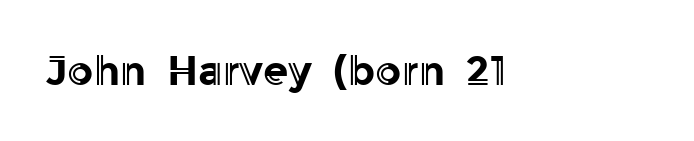
Proportional: the letters do not fall into vertical columns. This is the regular roman posture of the typeface. Inter-character spacing is left at the font's built-in metrics. The foot of each line stays bare and open.
